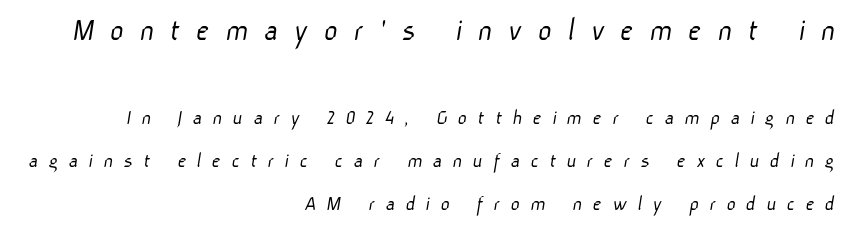
{"serif": "no", "bold": "no", "weight": "light", "width": "normal", "stroke_contrast": "low", "x_height": "medium", "monospaced": "no", "underline": "no", "align": "right", "line_spacing": "loose", "line_spacing_ratio": 1.95, "letter_spacing": "wide", "letter_spacing_em": 0.48, "larger_block": "first", "size_ratio": 1.5, "glyph_px": 33}
